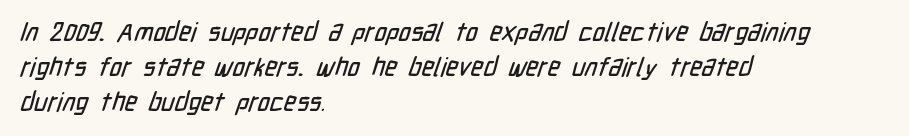
Q: Is the text underlined? A: No.
Q: How is the paragraph aligned? A: Left-aligned.
Q: Is the spacing between letters normal or unusually wide? A: Normal.
Q: Is the spacing between lines tight, normal or loose? A: Normal.
